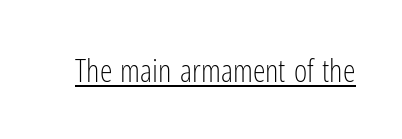
Q: Is the text bold? A: No.
Q: Is the text italic (slanted)? A: No, it is upright.
Q: Is the typeface a serif or a sans-serif typeface? A: Sans-serif.
Q: Is the text underlined? A: Yes.
Q: Is the spacing between letters normal or unusually wide? A: Normal.
Q: Width (condensed, normal, or wide)? A: Condensed.
Q: Stroke contrast? A: Low.
Q: x-height? A: Medium.
Q: Monospaced? A: No.
